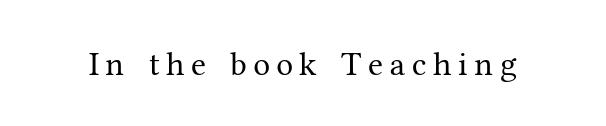
Q: Is the text bold? A: No.
Q: Is the text italic (slanted)? A: No, it is upright.
Q: Is the typeface a serif or a sans-serif typeface? A: Serif.
Q: Is the text underlined? A: No.
Q: Is the spacing between letters normal or unusually wide? A: Unusually wide.
Q: Width (condensed, normal, or wide)? A: Normal.
Q: Stroke contrast? A: Medium.
Q: x-height? A: Medium.
Q: Monospaced? A: No.
